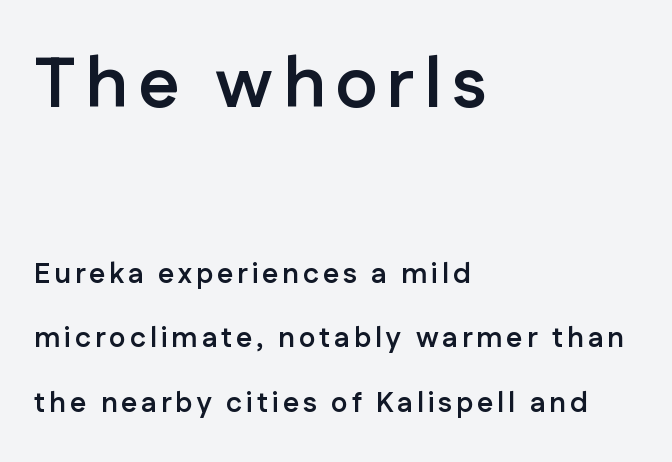
Each letter keeps its own natural width here, so spacing adapts to shape. Observe the absence of serifs on each vertical stroke in this sample. The letters stand straight up with perfectly vertical stems. The lines are spread far apart with generous leading.
